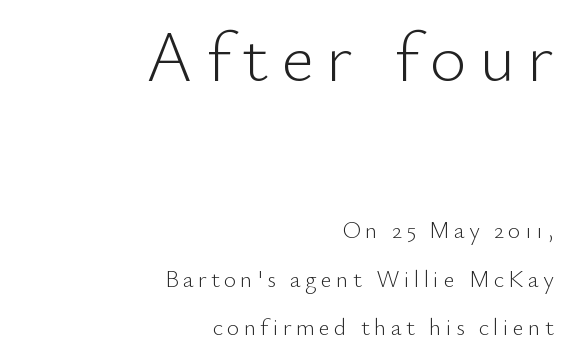
Q: Is the text bold? A: No.
Q: Is the text italic (slanted)? A: No, it is upright.
Q: Is the typeface a serif or a sans-serif typeface? A: Sans-serif.
Q: Is the text underlined? A: No.
Q: How is the paragraph aligned? A: Right-aligned.
Q: Is the spacing between lines tight, normal or loose? A: Loose.
Q: Which block of text is set in a larger size, the first (top) or the second (bottom)? A: The first (top) one.
Q: Width (condensed, normal, or wide)? A: Normal.
Q: Stroke contrast? A: Low.
Q: x-height? A: Small.
Q: Monospaced? A: No.
